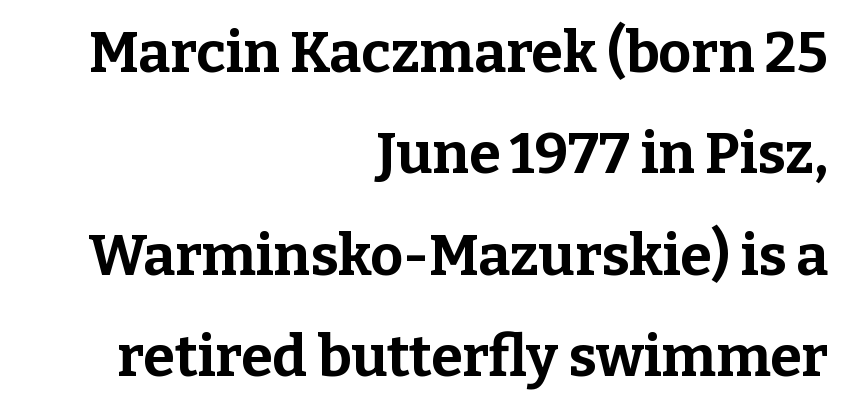
The image shows 57 px bold serif type, upright; set right-aligned, line spacing 1.78x, normal letter spacing, not underlined; low stroke contrast and a medium x-height.
